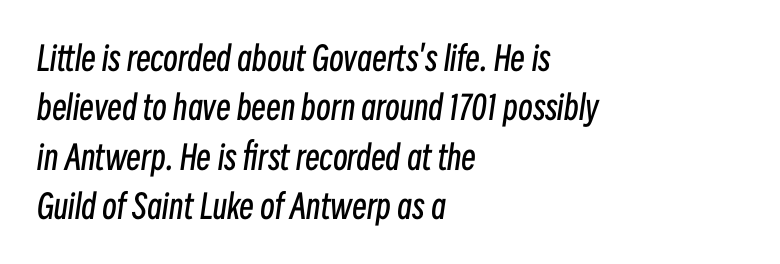
No word sits above an underline. Designer's note — italics engaged. Compared with a centered layout, this one pins lines to the left instead. Evenly set lines give the paragraph a standard silhouette.
